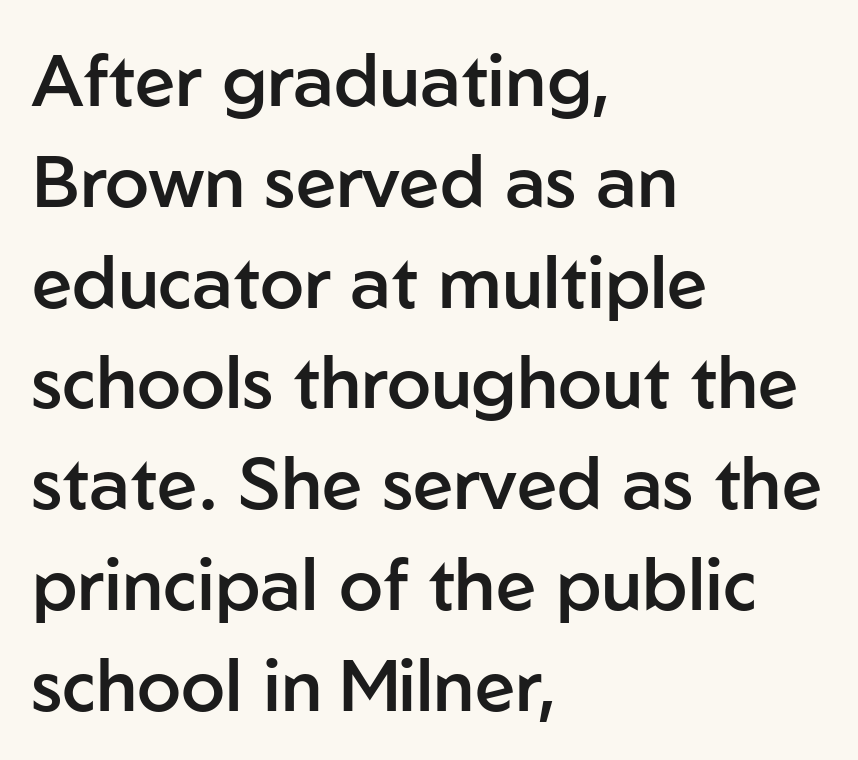
Q: Is the text bold? A: Semi-bold.
Q: Is the text italic (slanted)? A: No, it is upright.
Q: Is the typeface a serif or a sans-serif typeface? A: Sans-serif.
Q: Is the text underlined? A: No.
Q: How is the paragraph aligned? A: Left-aligned.
Q: Is the spacing between letters normal or unusually wide? A: Normal.
Q: Is the spacing between lines tight, normal or loose? A: Normal.
Q: Width (condensed, normal, or wide)? A: Normal.
Q: Stroke contrast? A: Low.
Q: x-height? A: Medium.
Q: Monospaced? A: No.
